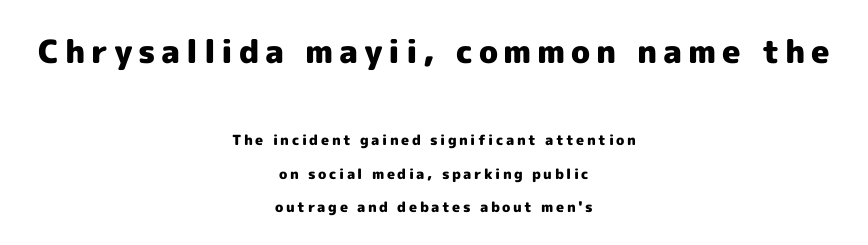
Q: Is the text bold? A: Yes.
Q: Is the text italic (slanted)? A: No, it is upright.
Q: Is the typeface a serif or a sans-serif typeface? A: Sans-serif.
Q: Is the text underlined? A: No.
Q: How is the paragraph aligned? A: Centered.
Q: Is the spacing between lines tight, normal or loose? A: Loose.
Q: Which block of text is set in a larger size, the first (top) or the second (bottom)? A: The first (top) one.
Q: Width (condensed, normal, or wide)? A: Normal.
Q: x-height? A: Medium.
Q: Monospaced? A: No.
